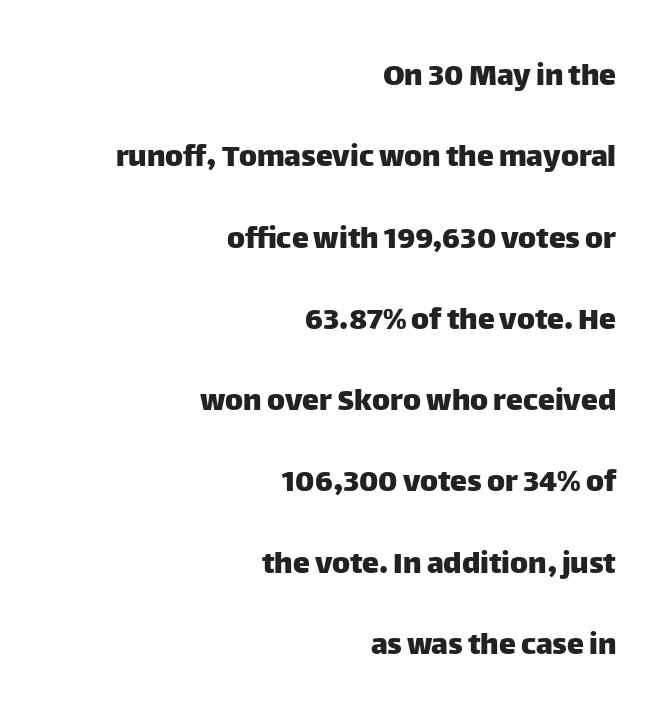
{"serif": "no", "italic": "no", "width": "normal", "stroke_contrast": "low", "x_height": "large", "monospaced": "no", "underline": "no", "align": "right", "line_spacing": "loose", "line_spacing_ratio": 2.39, "letter_spacing": "normal", "letter_spacing_em": 0.0, "glyph_px": 34}
